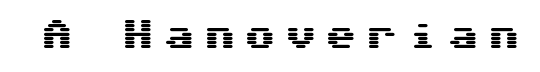
The image shows 32 px wide sans-serif type, upright; set unusually wide letter spacing (+0.27 em), not underlined; medium stroke contrast and a medium x-height.
